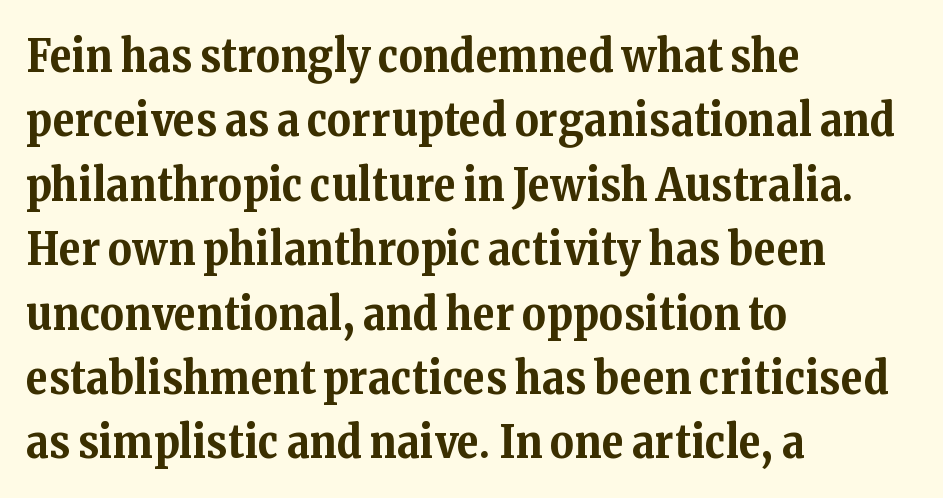
{"serif": "yes", "italic": "no", "bold": "yes", "weight": "bold", "width": "normal", "stroke_contrast": "medium", "x_height": "medium", "monospaced": "no", "underline": "no", "align": "left", "line_spacing": "normal", "line_spacing_ratio": 1.4, "letter_spacing": "normal", "letter_spacing_em": 0.0, "glyph_px": 46}
